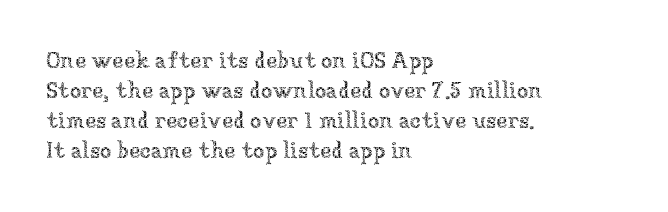
Q: Is the text bold? A: No.
Q: Is the text italic (slanted)? A: No, it is upright.
Q: Is the text underlined? A: No.
Q: How is the paragraph aligned? A: Left-aligned.
Q: Is the spacing between letters normal or unusually wide? A: Normal.
Q: Is the spacing between lines tight, normal or loose? A: Normal.
